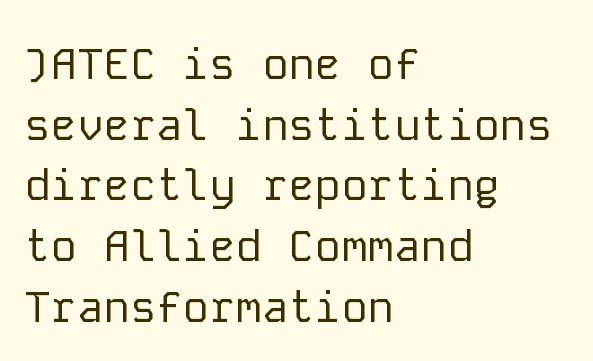
Stroke terminals: plain, sans-serif. Spacing verdict: monospaced, one width for all characters. No extra tracking has been applied to these lines. Does the lettering tilt? It doesn't — this is upright.
